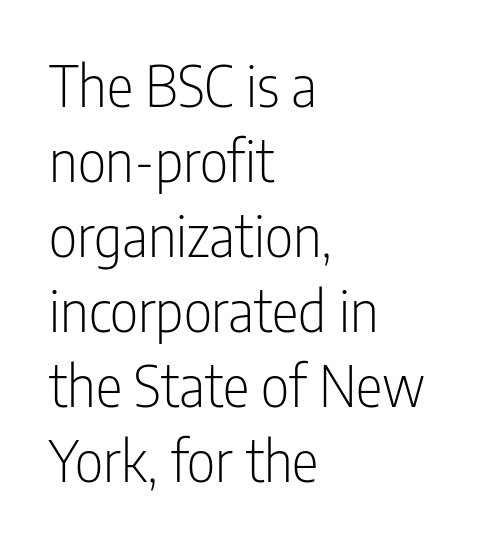
Notice how the passage keeps a crisp vertical edge on the left only. I'd call this a sans setting — the letters go barefoot. No letter is thick-stroked: the sample isn't bold. The words here are not underlined.
